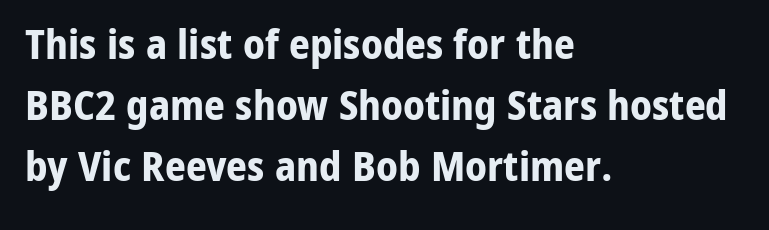
Q: Is the text bold? A: Yes.
Q: Is the text italic (slanted)? A: No, it is upright.
Q: Is the typeface a serif or a sans-serif typeface? A: Sans-serif.
Q: Is the text underlined? A: No.
Q: How is the paragraph aligned? A: Left-aligned.
Q: Is the spacing between letters normal or unusually wide? A: Normal.
Q: Is the spacing between lines tight, normal or loose? A: Normal.
Q: Width (condensed, normal, or wide)? A: Normal.
Q: Stroke contrast? A: Low.
Q: x-height? A: Medium.
Q: Monospaced? A: No.
